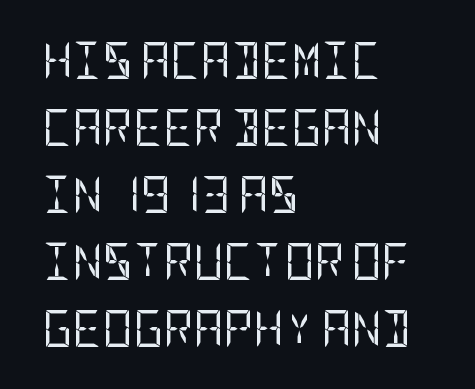
{"serif": "no", "italic": "no", "bold": "no", "weight": "regular", "width": "condensed", "stroke_contrast": "low", "x_height": "large", "underline": "no", "align": "left", "line_spacing_ratio": 1.81, "letter_spacing": "normal", "letter_spacing_em": 0.0, "glyph_px": 37}
